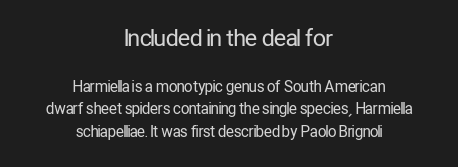
Q: Is the text bold? A: No.
Q: Is the text italic (slanted)? A: No, it is upright.
Q: Is the text underlined? A: No.
Q: How is the paragraph aligned? A: Centered.
Q: Is the spacing between letters normal or unusually wide? A: Normal.
Q: Is the spacing between lines tight, normal or loose? A: Normal.
Q: Which block of text is set in a larger size, the first (top) or the second (bottom)? A: The first (top) one.
